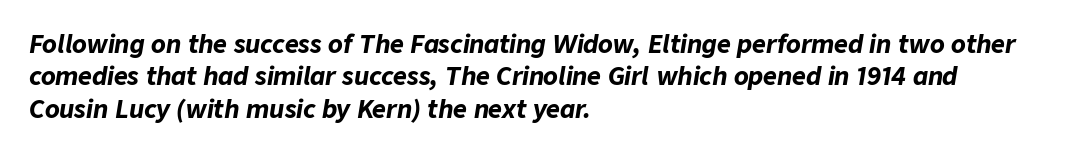
{"italic": "yes", "lean": "right", "slant_degrees": 9, "bold": "yes", "underline": "no", "align": "left", "line_spacing": "normal", "line_spacing_ratio": 1.35, "letter_spacing": "normal", "letter_spacing_em": 0.0, "glyph_px": 24}
